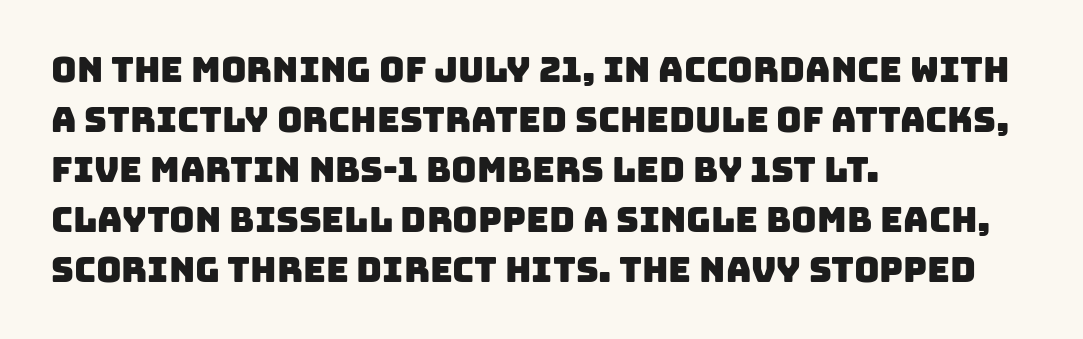
The letters carry no serifs — their stems end cleanly without finishing strokes. Spacing verdict: proportional, widths tailored to each character. The passage shown stacks its lines at a standard gap. How are the letters spaced? Ordinarily, with no added tracking. Decoration check: the copy has no underline.
